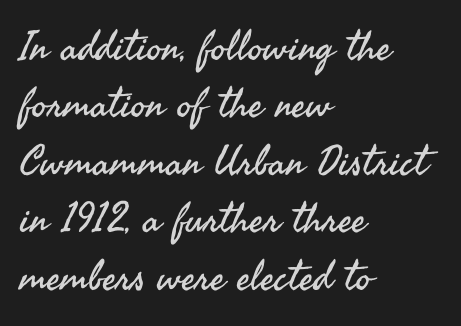
Q: Is the text bold? A: No.
Q: Is the text italic (slanted)? A: Yes.
Q: Is the typeface a serif or a sans-serif typeface? A: Sans-serif.
Q: Is the text underlined? A: No.
Q: How is the paragraph aligned? A: Left-aligned.
Q: Is the spacing between letters normal or unusually wide? A: Normal.
Q: Is the spacing between lines tight, normal or loose? A: Normal.
Q: Width (condensed, normal, or wide)? A: Normal.
Q: Stroke contrast? A: Medium.
Q: x-height? A: Small.
Q: Monospaced? A: No.
